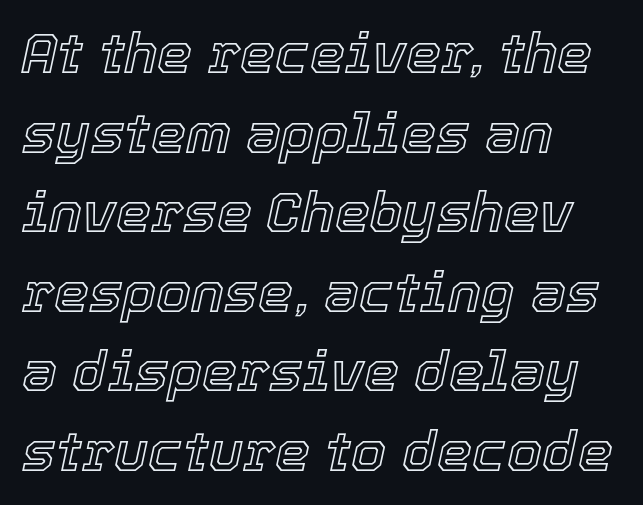
There is no visible air inserted between adjacent glyphs. The rendering applies a slant to the glyphs. Is this a fixed-width face? No — the glyphs have proportional, varying widths. The gap between lines stays unmarked. The designer left line spacing at the default. Teacher's note: observe the even left margin — that is flush-left alignment.
